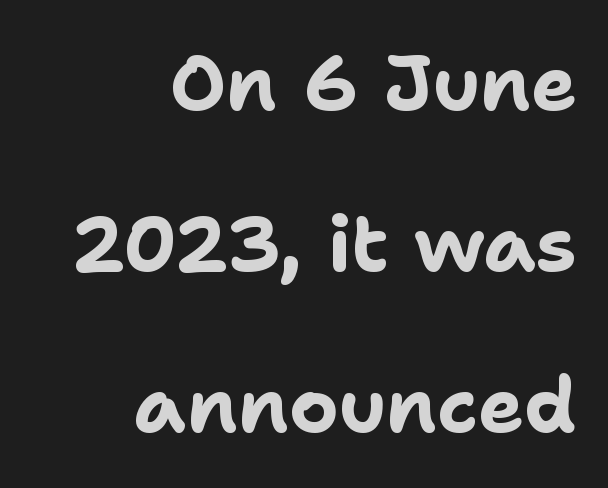
Q: Is the text bold? A: Yes.
Q: Is the text italic (slanted)? A: No, it is upright.
Q: Is the typeface a serif or a sans-serif typeface? A: Sans-serif.
Q: Is the text underlined? A: No.
Q: How is the paragraph aligned? A: Right-aligned.
Q: Is the spacing between letters normal or unusually wide? A: Normal.
Q: Is the spacing between lines tight, normal or loose? A: Loose.
Q: Width (condensed, normal, or wide)? A: Normal.
Q: Stroke contrast? A: Low.
Q: x-height? A: Medium.
Q: Monospaced? A: No.
